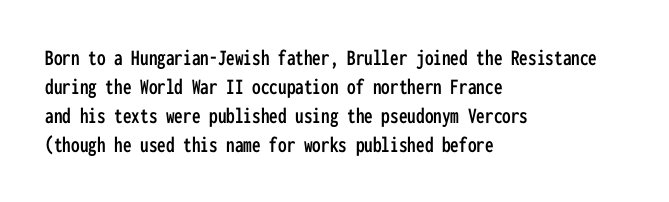
Q: Is the text italic (slanted)? A: No, it is upright.
Q: Is the text underlined? A: No.
Q: How is the paragraph aligned? A: Left-aligned.
Q: Is the spacing between letters normal or unusually wide? A: Normal.
Q: Is the spacing between lines tight, normal or loose? A: Normal.
